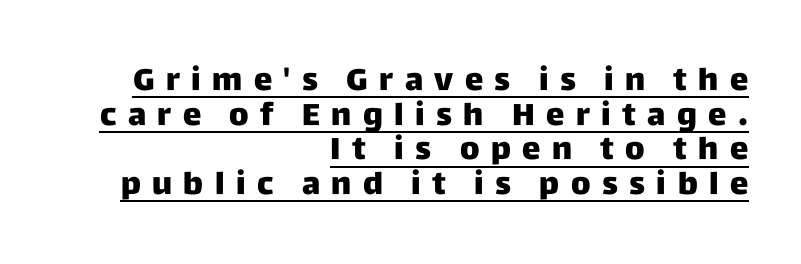
{"serif": "no", "italic": "no", "width": "normal", "stroke_contrast": "low", "x_height": "large", "monospaced": "no", "underline": "yes", "align": "right", "line_spacing": "tight", "line_spacing_ratio": 1.12, "letter_spacing": "wide", "letter_spacing_em": 0.37, "glyph_px": 31}
